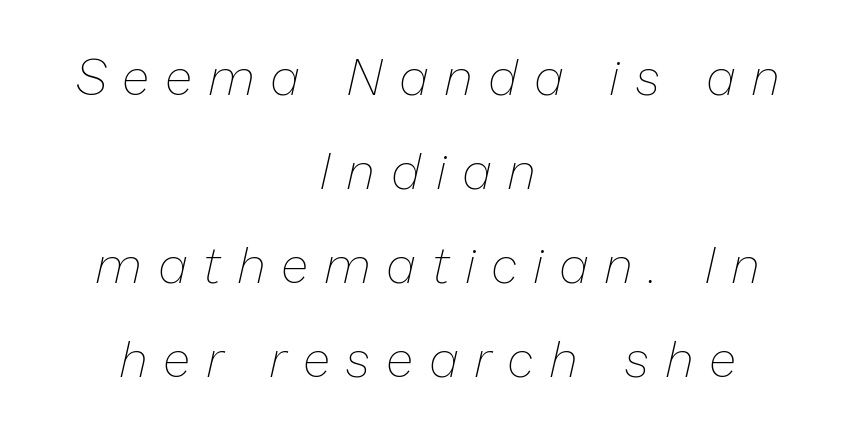
The passage shown has open, widely tracked lettering throughout. There's an unmistakable incline to the writing here. Weight: regular or lighter. Proportional: the letters do not fall into vertical columns. Beneath every word, the page is bare. Line starts and ends both wander, symmetrically.
